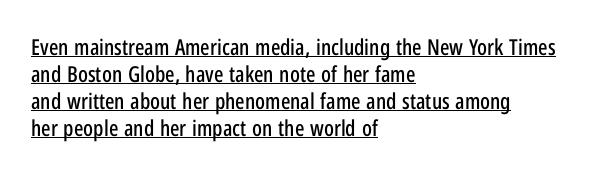
The image shows 22 px text type, upright; set left-aligned, line spacing 1.22x, normal letter spacing, underlined.
